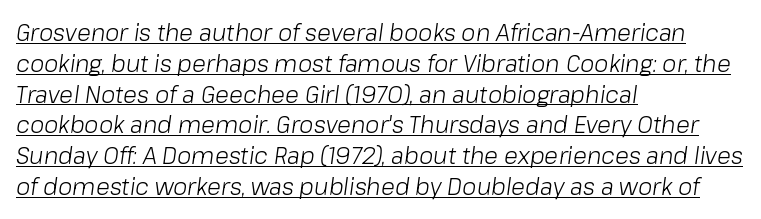
Caption: standard tracking, unaltered. Reading down the block, your eye returns to a fixed left position each line. The sample's only ornament is a line tracing under the words. It's the slanting kind of type. Heft: none added — not bold.
